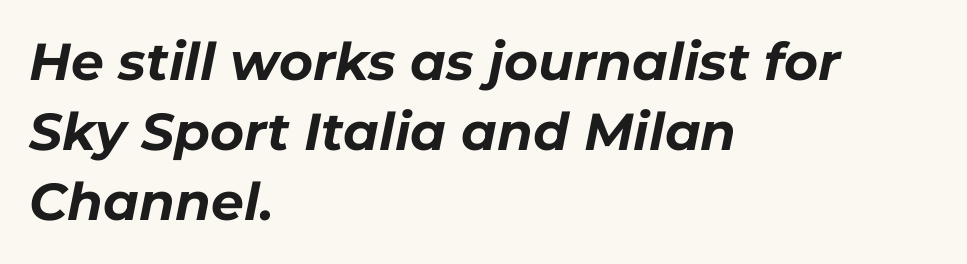
{"italic": "yes", "lean": "right", "slant_degrees": 11, "bold": "yes", "weight": "bold", "width": "normal", "stroke_contrast": "low", "x_height": "medium", "monospaced": "no", "underline": "no", "align": "left", "line_spacing": "normal", "line_spacing_ratio": 1.35, "letter_spacing": "normal", "letter_spacing_em": 0.0, "glyph_px": 52}
